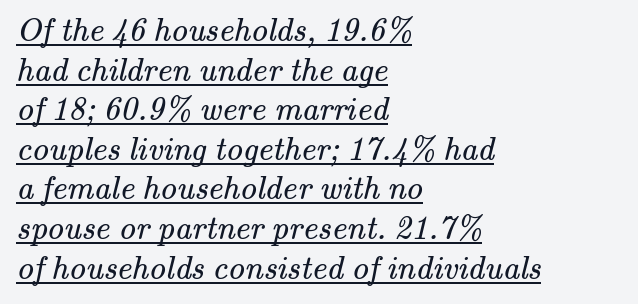
{"serif": "yes", "bold": "no", "weight": "regular", "width": "normal", "stroke_contrast": "medium", "x_height": "small", "monospaced": "no", "underline": "yes", "align": "left", "line_spacing_ratio": 1.2, "letter_spacing": "normal", "letter_spacing_em": 0.0, "glyph_px": 33}
